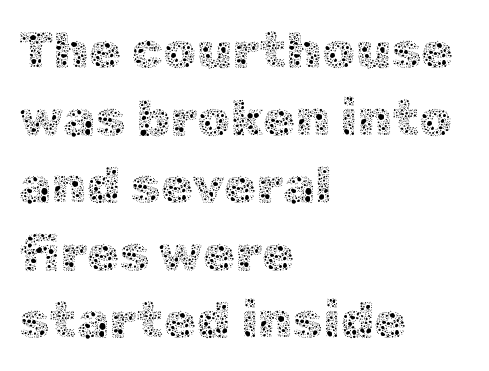
The image shows 52 px thin type, upright; set left-aligned, normal line spacing (1.3x), normal letter spacing, not underlined; a medium x-height.
